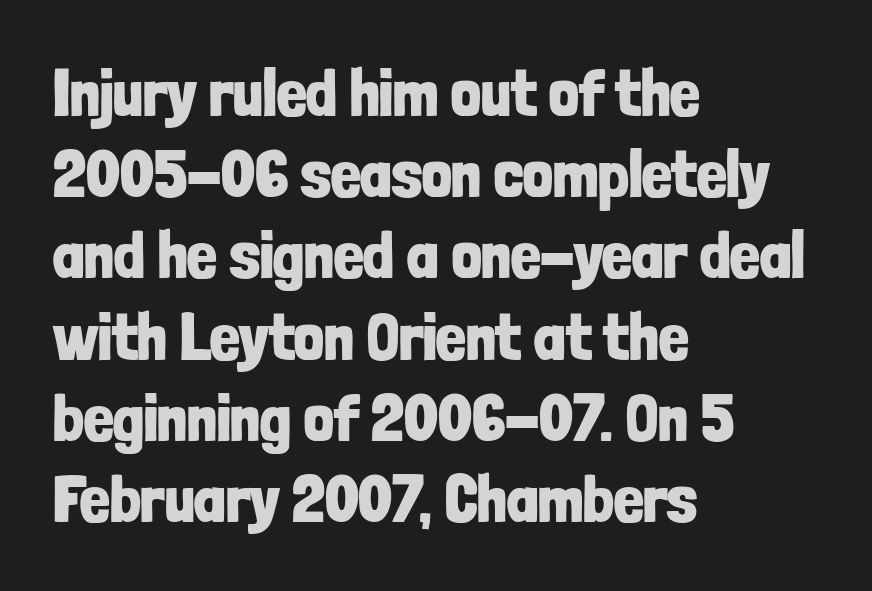
Rendered with straight, roman letterforms. Do the characters align in a grid? No, the font is proportional. This rendering leaves character spacing at its baseline value. The letters are bold, with thick, heavy strokes.
